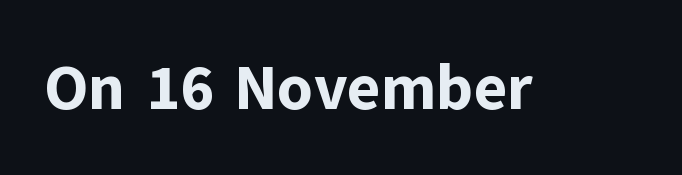
Quick note: not italic, upright. The letters are bold, with thick, heavy strokes. Any mark beneath the type? The region is blank. Here the designer chose a conventional face with non-uniform glyph widths.
